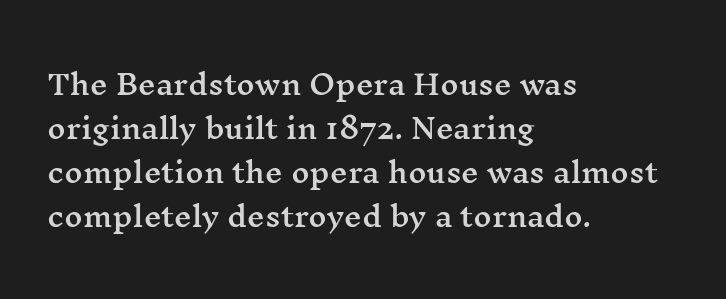
Q: Is the text italic (slanted)? A: No, it is upright.
Q: Is the typeface a serif or a sans-serif typeface? A: Serif.
Q: Is the text underlined? A: No.
Q: How is the paragraph aligned? A: Left-aligned.
Q: Is the spacing between letters normal or unusually wide? A: Normal.
Q: Is the spacing between lines tight, normal or loose? A: Normal.
Q: Width (condensed, normal, or wide)? A: Wide.
Q: Stroke contrast? A: Medium.
Q: x-height? A: Medium.
Q: Monospaced? A: No.
